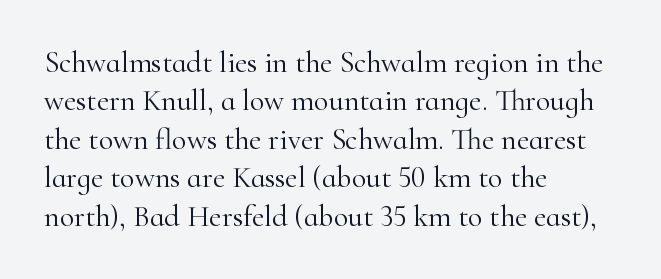
{"serif": "yes", "italic": "no", "bold": "no", "weight": "light", "width": "normal", "stroke_contrast": "high", "x_height": "small", "monospaced": "no", "underline": "no", "align": "left", "line_spacing": "normal", "line_spacing_ratio": 1.28, "letter_spacing": "normal", "letter_spacing_em": 0.0, "glyph_px": 30}
